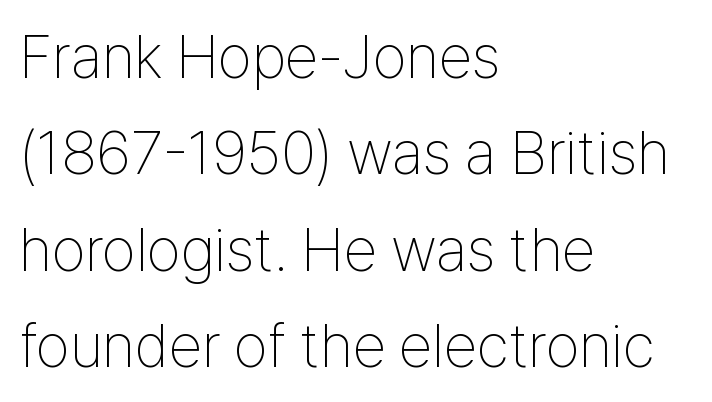
Q: Is the text bold? A: No.
Q: Is the text italic (slanted)? A: No, it is upright.
Q: Is the typeface a serif or a sans-serif typeface? A: Sans-serif.
Q: Is the text underlined? A: No.
Q: How is the paragraph aligned? A: Left-aligned.
Q: Is the spacing between letters normal or unusually wide? A: Normal.
Q: Is the spacing between lines tight, normal or loose? A: Normal.
Q: Width (condensed, normal, or wide)? A: Condensed.
Q: Stroke contrast? A: Low.
Q: x-height? A: Medium.
Q: Monospaced? A: No.
